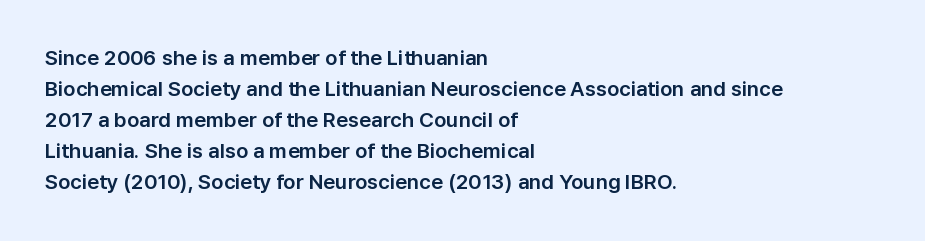
Does the copy run flush right? No — it runs flush left. The specimen reads as upright at a glance. Between one letter and the next there's only the usual sliver of space. The designer left line spacing at the default.
